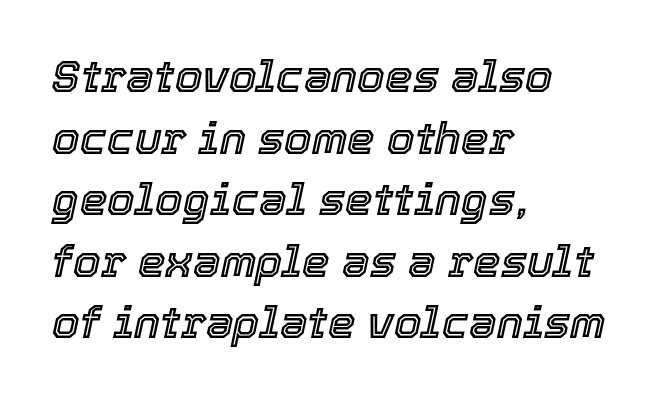
{"italic": "yes", "lean": "right", "slant_degrees": 12, "width": "normal", "x_height": "medium", "monospaced": "no", "underline": "no", "align": "left", "line_spacing": "normal", "line_spacing_ratio": 1.4, "letter_spacing": "normal", "letter_spacing_em": 0.0, "glyph_px": 44}
